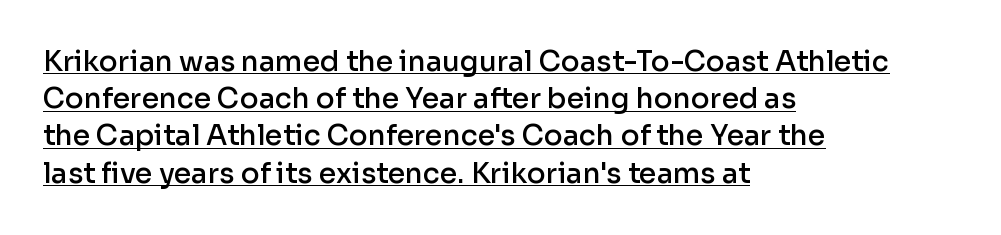
Are there feet on the stems? There aren't — it's a sans. You could call the tracking neutral — neither tight nor loose. A typesetter would call this proportional, since set widths differ per character. Moderately thickened strokes mark this as semibold type.
